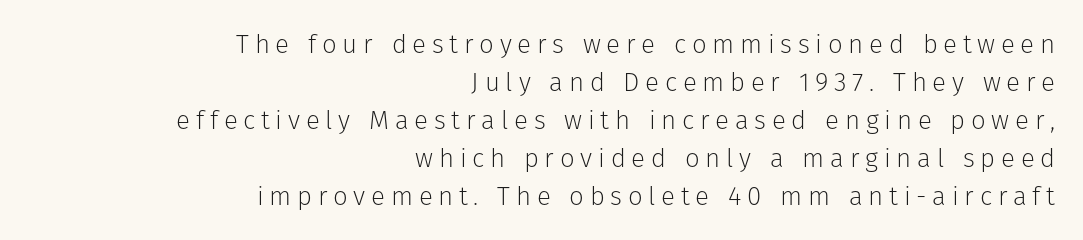
Q: Is the text bold? A: No.
Q: Is the text italic (slanted)? A: No, it is upright.
Q: Is the text underlined? A: No.
Q: How is the paragraph aligned? A: Right-aligned.
Q: Is the spacing between letters normal or unusually wide? A: Unusually wide.
Q: Is the spacing between lines tight, normal or loose? A: Normal.
